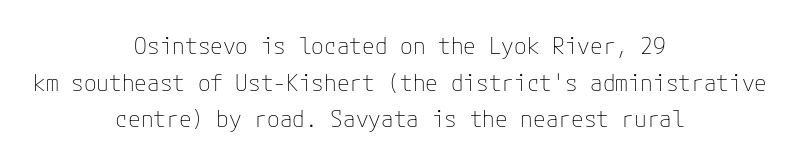
{"italic": "no", "bold": "no", "underline": "no", "align": "center", "line_spacing": "normal", "line_spacing_ratio": 1.59, "letter_spacing": "normal", "letter_spacing_em": 0.0, "glyph_px": 23}
